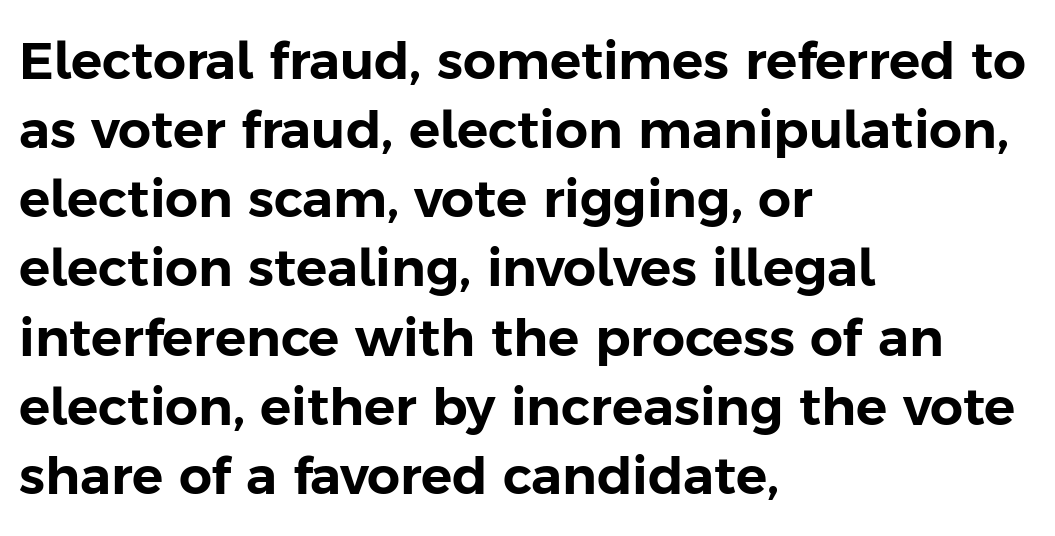
The image shows 52 px sans-serif type, upright; set left-aligned, normal line spacing (1.33x), normal letter spacing, not underlined; low stroke contrast and a medium x-height.
